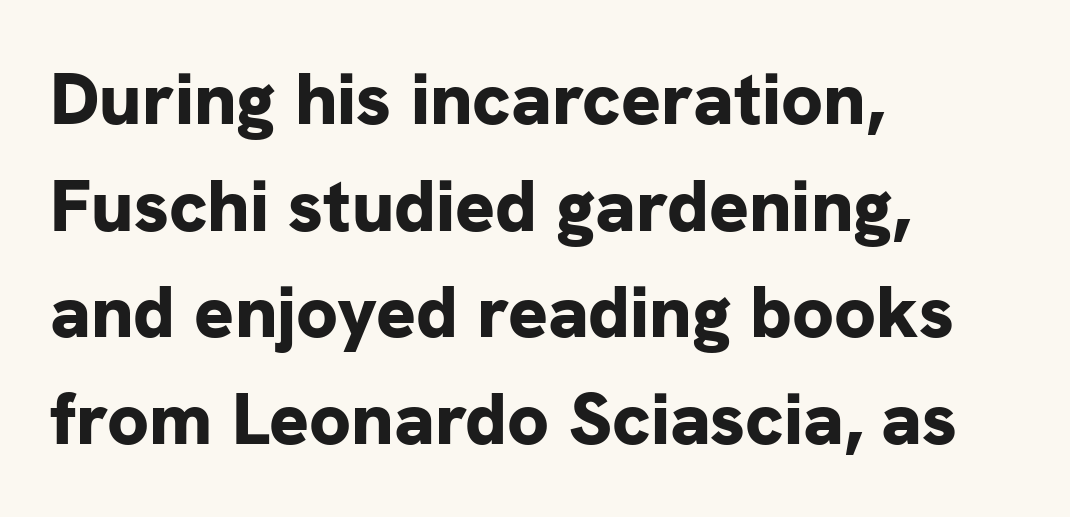
Q: Is the text bold? A: Yes.
Q: Is the text italic (slanted)? A: No, it is upright.
Q: Is the typeface a serif or a sans-serif typeface? A: Sans-serif.
Q: Is the text underlined? A: No.
Q: How is the paragraph aligned? A: Left-aligned.
Q: Is the spacing between letters normal or unusually wide? A: Normal.
Q: Is the spacing between lines tight, normal or loose? A: Normal.
Q: Width (condensed, normal, or wide)? A: Normal.
Q: Stroke contrast? A: Low.
Q: x-height? A: Medium.
Q: Monospaced? A: No.
